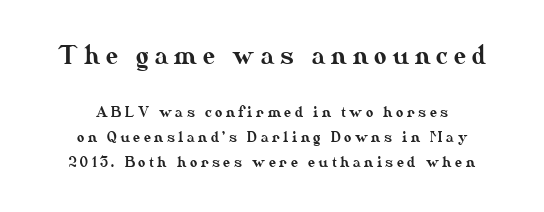
The image shows 24 px text type, upright; set centered, line spacing 1.81x, unusually wide letter spacing (+0.25 em), not underlined; the first (top) block is 1.71x larger.
